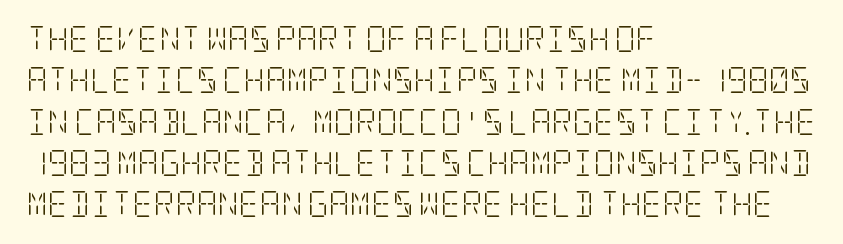
Each stroke keeps to a modest, everyday thickness or less. Whoever set this chose a conventional vertical rhythm. Caption: multi-line text, flush left, ragged right. Underlining? Definitely not there.
